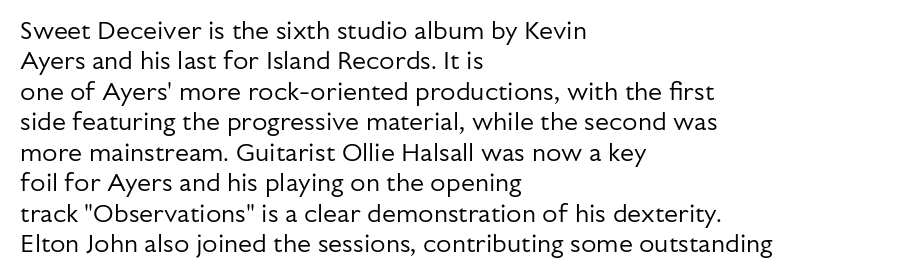
Nope, not italic — everything's standing straight. Only glyphs here, with clear space below each row. Leftover space on each line is placed entirely after the last word. The gaps between neighbouring characters are ordinary and unremarkable. A light-to-regular cut is what we see here.
